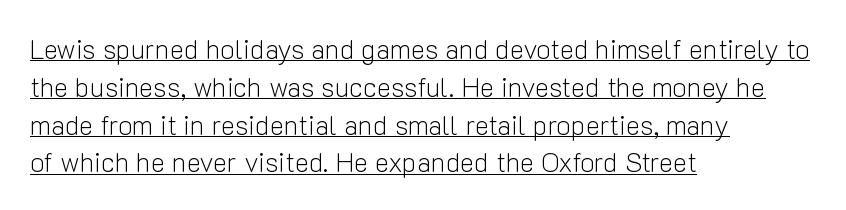
{"italic": "no", "bold": "no", "underline": "yes", "align": "left", "line_spacing": "normal", "line_spacing_ratio": 1.4, "letter_spacing": "normal", "letter_spacing_em": 0.0, "glyph_px": 27}
